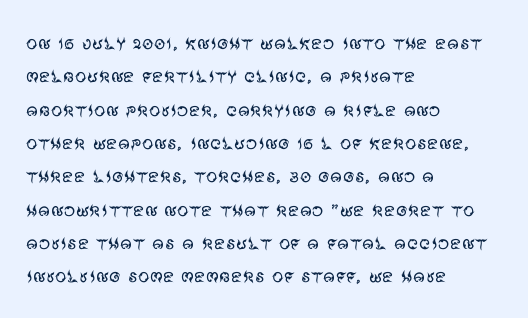
The image shows 23 px text type, upright; set left-aligned, normal line spacing (1.45x), normal letter spacing, not underlined.
